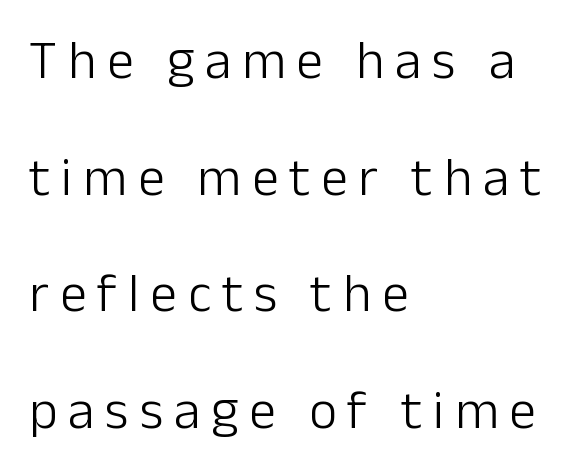
Q: Is the text bold? A: No.
Q: Is the text italic (slanted)? A: No, it is upright.
Q: Is the typeface a serif or a sans-serif typeface? A: Sans-serif.
Q: Is the text underlined? A: No.
Q: How is the paragraph aligned? A: Left-aligned.
Q: Is the spacing between letters normal or unusually wide? A: Unusually wide.
Q: Is the spacing between lines tight, normal or loose? A: Loose.
Q: Width (condensed, normal, or wide)? A: Normal.
Q: Stroke contrast? A: Low.
Q: x-height? A: Medium.
Q: Monospaced? A: No.
